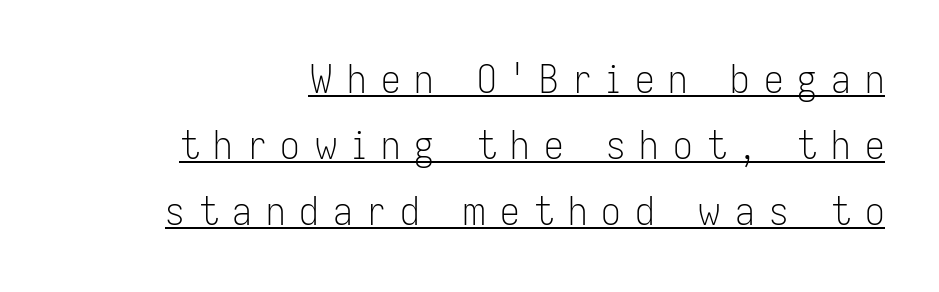
Q: Is the text bold? A: No.
Q: Is the text italic (slanted)? A: No, it is upright.
Q: Is the typeface a serif or a sans-serif typeface? A: Sans-serif.
Q: Is the text underlined? A: Yes.
Q: How is the paragraph aligned? A: Right-aligned.
Q: Is the spacing between letters normal or unusually wide? A: Unusually wide.
Q: Is the spacing between lines tight, normal or loose? A: Normal.
Q: Width (condensed, normal, or wide)? A: Condensed.
Q: Stroke contrast? A: Low.
Q: x-height? A: Medium.
Q: Monospaced? A: No.
